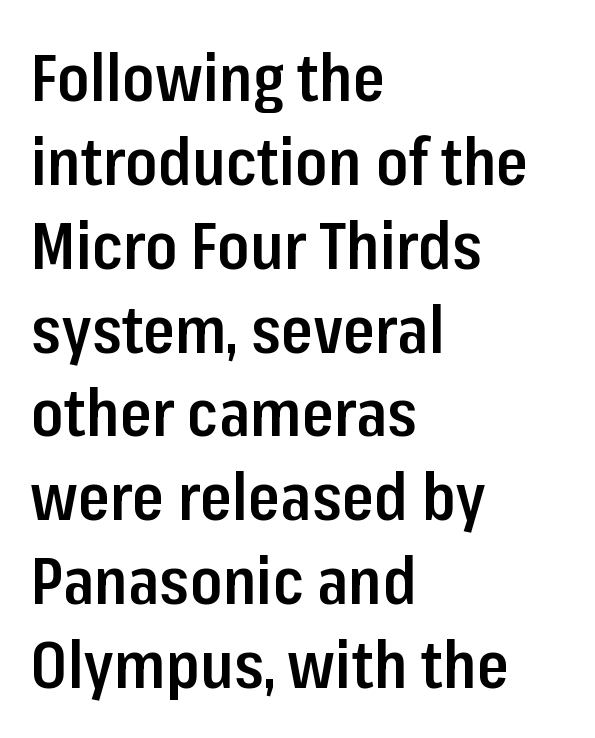
Quick note: interline space is typical. The letters sit at their default tracking, neither squeezed nor spread. This rendering employs a face without finishing strokes, i.e., a sans-serif. This rendering features lettering with no underline. Every character sits straight up, as roman type does.
